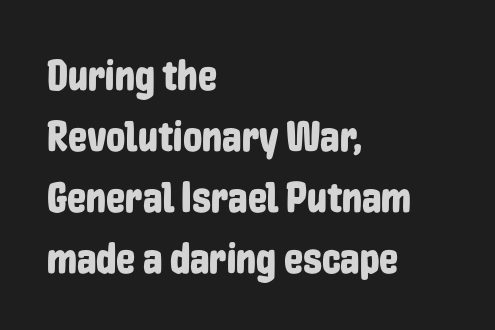
{"serif": "no", "italic": "no", "width": "condensed", "stroke_contrast": "low", "x_height": "medium", "monospaced": "no", "underline": "no", "align": "left", "line_spacing": "normal", "line_spacing_ratio": 1.42, "letter_spacing": "normal", "letter_spacing_em": 0.0, "glyph_px": 43}
